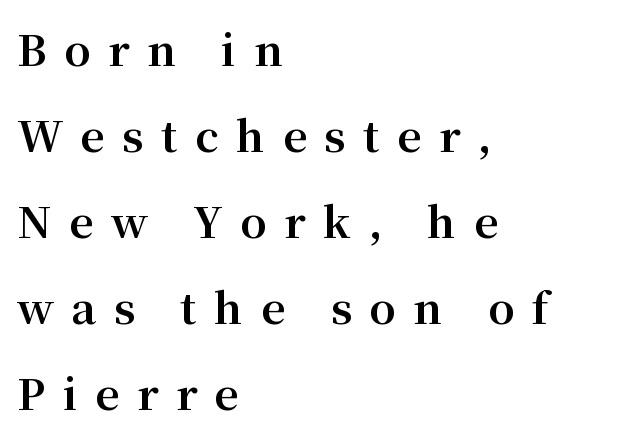
The image shows 42 px bold serif type, upright; set left-aligned, loose line spacing (2.05x), unusually wide letter spacing (+0.42 em), not underlined; medium stroke contrast and a medium x-height.
